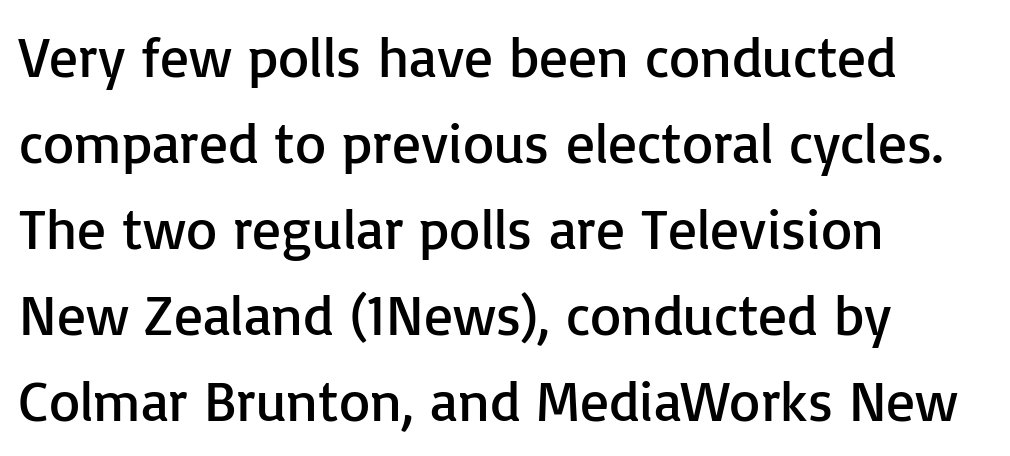
The image shows 57 px regular-weight sans-serif type, upright; set left-aligned, normal line spacing (1.51x), normal letter spacing, not underlined; low stroke contrast and a medium x-height.
